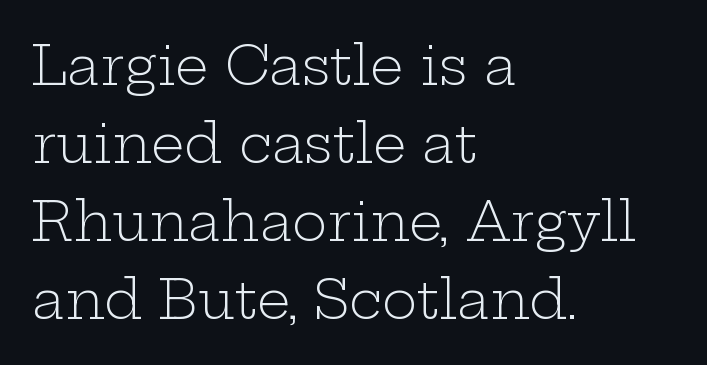
The image shows 53 px light, wide serif type, upright; set left-aligned, normal line spacing (1.47x), normal letter spacing, not underlined; low stroke contrast and a medium x-height.
